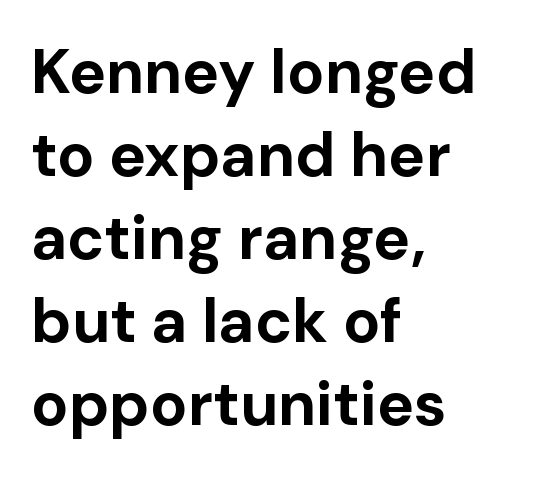
{"serif": "no", "italic": "no", "bold": "yes", "weight": "bold", "width": "normal", "stroke_contrast": "low", "x_height": "medium", "monospaced": "no", "underline": "no", "align": "left", "line_spacing": "normal", "line_spacing_ratio": 1.34, "letter_spacing": "normal", "letter_spacing_em": 0.0, "glyph_px": 62}
